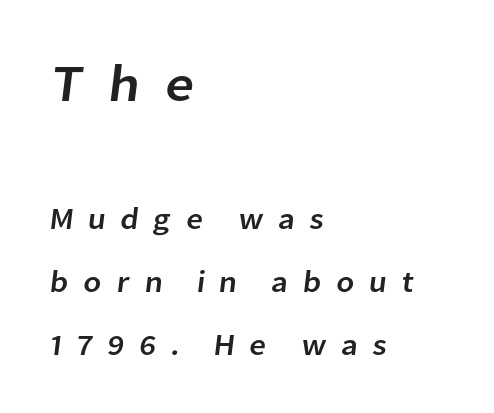
A classic flush-left, rag-right setting is used for this passage. Quick note: underline off. In terms of letterform style, serifs are entirely absent. The upper block of text is set noticeably larger than the block beneath it. Airy leading. The rendering uses natural spacing where letterforms have individual widths.
